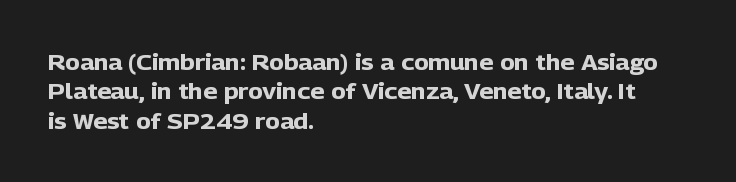
The vertical gap from one line to the next is medium. The rendering uses a bold face; every stroke is thick and dark. When letters stand straight like this, we call the style roman or upright. A typesetter would call this zero additional tracking.
